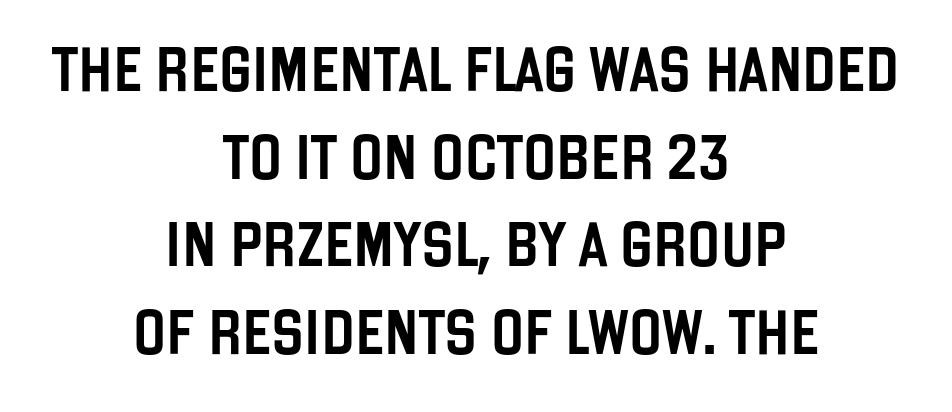
The image shows 44 px condensed sans-serif type, upright; set centered, loose line spacing (1.99x), normal letter spacing, not underlined; low stroke contrast and a large x-height.
